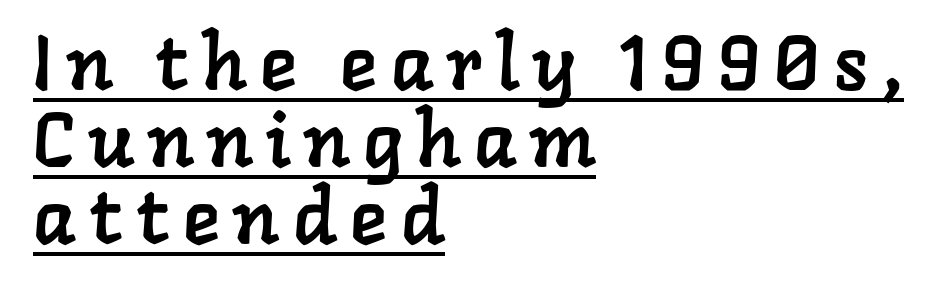
The image shows 77 px serif type; set left-aligned, tight line spacing (1.0x), underlined; low stroke contrast and a medium x-height.
